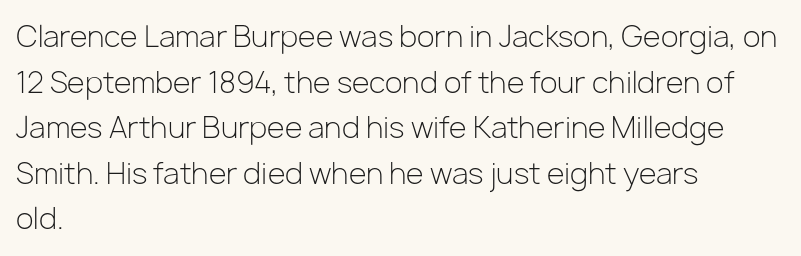
{"serif": "no", "italic": "no", "bold": "no", "weight": "light", "width": "normal", "stroke_contrast": "low", "x_height": "medium", "monospaced": "no", "underline": "no", "align": "left", "line_spacing": "normal", "line_spacing_ratio": 1.57, "letter_spacing": "normal", "letter_spacing_em": 0.0, "glyph_px": 29}
